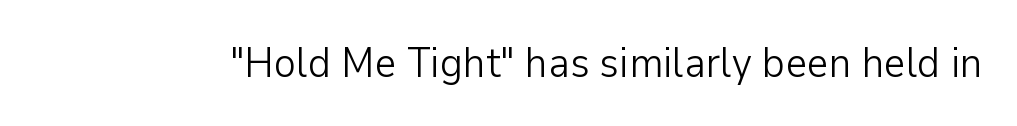
Q: Is the text bold? A: No.
Q: Is the text italic (slanted)? A: No, it is upright.
Q: Is the typeface a serif or a sans-serif typeface? A: Sans-serif.
Q: Is the text underlined? A: No.
Q: Is the spacing between letters normal or unusually wide? A: Normal.
Q: Width (condensed, normal, or wide)? A: Normal.
Q: Stroke contrast? A: Low.
Q: x-height? A: Medium.
Q: Monospaced? A: No.
